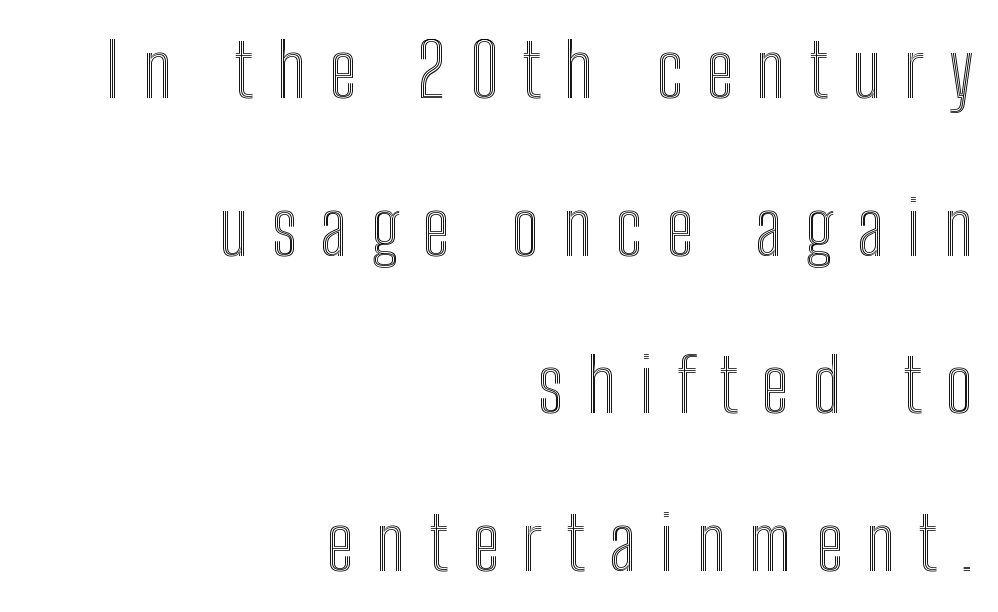
{"italic": "no", "width": "condensed", "x_height": "medium", "monospaced": "no", "underline": "no", "align": "right", "line_spacing": "loose", "line_spacing_ratio": 2.13, "letter_spacing": "wide", "letter_spacing_em": 0.32, "glyph_px": 74}
